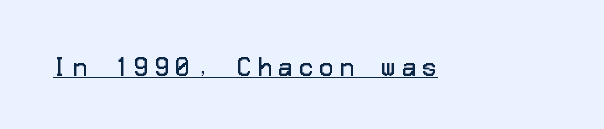
{"italic": "no", "bold": "no", "underline": "yes", "letter_spacing": "wide", "letter_spacing_em": 0.29, "glyph_px": 23}
